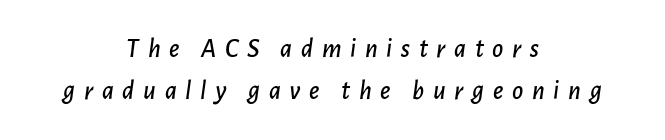
{"italic": "yes", "lean": "right", "slant_degrees": 7, "underline": "no", "align": "center", "line_spacing": "normal", "line_spacing_ratio": 1.55, "letter_spacing": "wide", "letter_spacing_em": 0.32, "glyph_px": 27}
